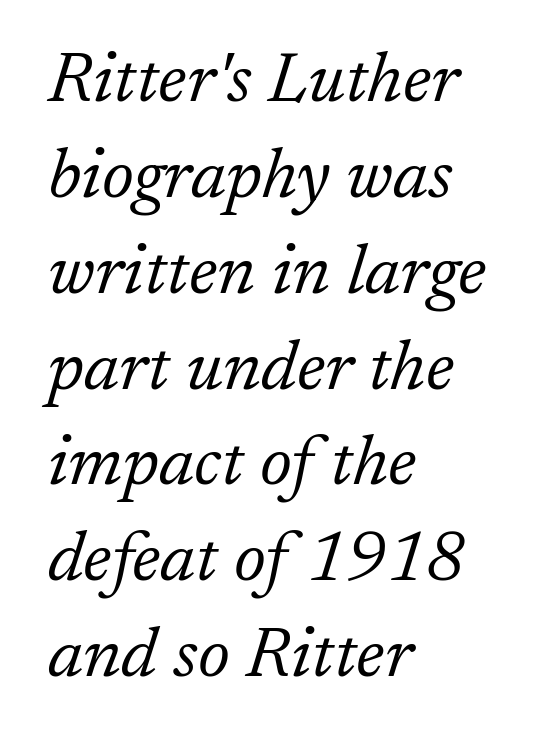
Q: Is the text bold? A: No.
Q: Is the text italic (slanted)? A: Yes, it leans right by about 17 degrees.
Q: Is the typeface a serif or a sans-serif typeface? A: Serif.
Q: Is the text underlined? A: No.
Q: How is the paragraph aligned? A: Left-aligned.
Q: Is the spacing between letters normal or unusually wide? A: Normal.
Q: Is the spacing between lines tight, normal or loose? A: Normal.
Q: Width (condensed, normal, or wide)? A: Normal.
Q: Stroke contrast? A: Low.
Q: x-height? A: Medium.
Q: Monospaced? A: No.
